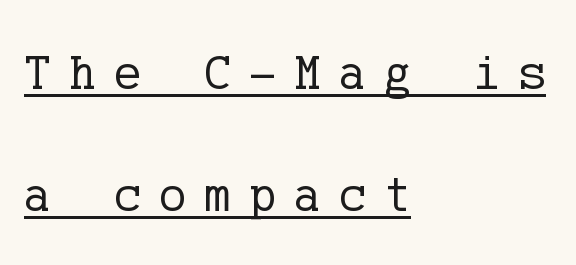
A great deal of white space separates one row of letters from the next. The lettering is marked with a stroke running underneath it. The tracking reads as deliberately expanded to a designer's eye. The typesetting does not lean heavy: it is not bold. The lettering holds an erect, upright posture throughout. This is serif lettering, the kind often seen in printed books.
